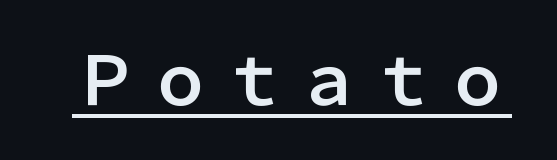
The image shows 67 px sans-serif type, upright; set underlined; low stroke contrast and a medium x-height.
